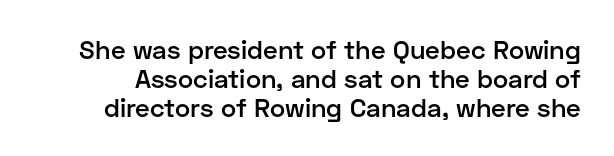
{"italic": "no", "bold": "semi", "underline": "no", "line_spacing": "tight", "line_spacing_ratio": 1.11, "letter_spacing": "normal", "letter_spacing_em": 0.0, "glyph_px": 26}
